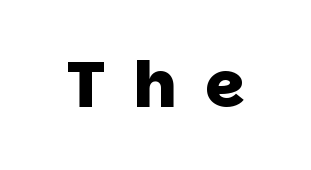
The area under the type is left untouched. A full-strength bold gives these letters their thick strokes. The font family rendered here belongs to the sans-serif group. Here the designer chose a conventional face with non-uniform glyph widths. What stands out about the letter spacing? Its width — letters are far apart.
